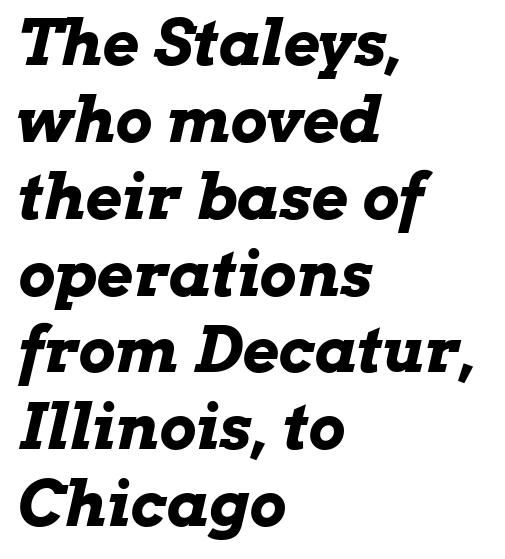
{"italic": "yes", "lean": "right", "slant_degrees": 13, "bold": "yes", "weight": "bold", "width": "wide", "stroke_contrast": "low", "x_height": "medium", "monospaced": "no", "underline": "no", "align": "left", "line_spacing_ratio": 1.22, "letter_spacing": "normal", "letter_spacing_em": 0.0, "glyph_px": 63}
